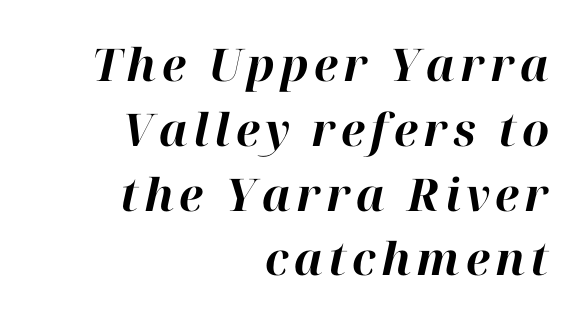
{"italic": "yes", "lean": "right", "slant_degrees": 12, "bold": "yes", "weight": "bold", "width": "normal", "stroke_contrast": "high", "x_height": "medium", "monospaced": "no", "underline": "no", "align": "right", "line_spacing": "normal", "line_spacing_ratio": 1.44, "glyph_px": 45}
